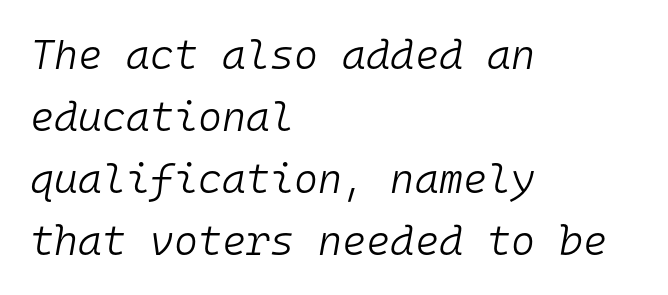
Q: Is the text bold? A: No.
Q: Is the text italic (slanted)? A: Yes, it leans right by about 10 degrees.
Q: Is the text underlined? A: No.
Q: How is the paragraph aligned? A: Left-aligned.
Q: Is the spacing between letters normal or unusually wide? A: Normal.
Q: Is the spacing between lines tight, normal or loose? A: Normal.
Q: Width (condensed, normal, or wide)? A: Normal.
Q: Stroke contrast? A: Low.
Q: x-height? A: Medium.
Q: Monospaced? A: Yes.
